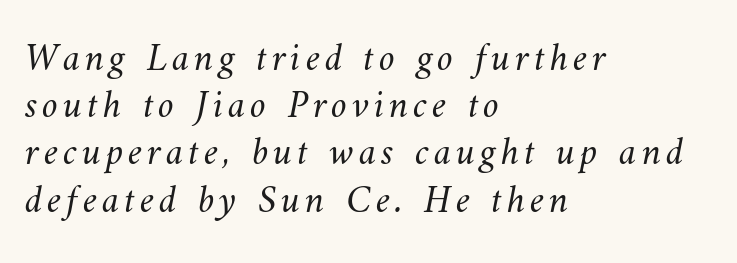
Q: Is the text bold? A: No.
Q: Is the text underlined? A: No.
Q: How is the paragraph aligned? A: Left-aligned.
Q: Width (condensed, normal, or wide)? A: Normal.
Q: Stroke contrast? A: Medium.
Q: x-height? A: Small.
Q: Monospaced? A: No.
